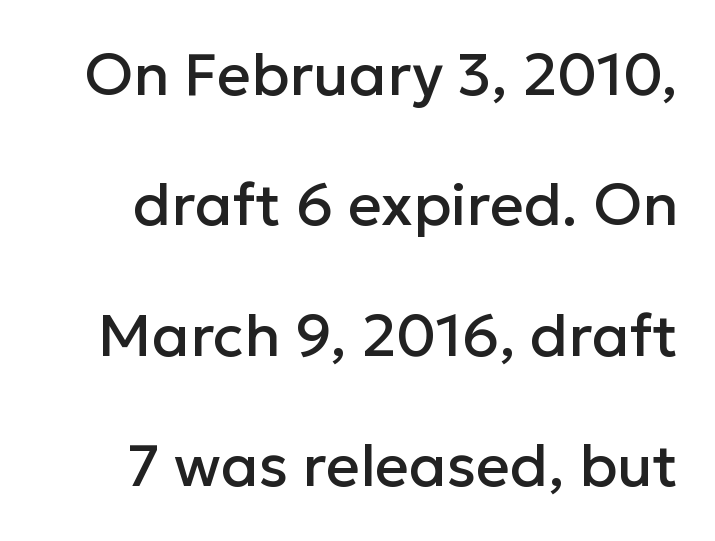
The image shows 59 px sans-serif type, upright; set loose line spacing (2.21x), normal letter spacing, not underlined; low stroke contrast and a medium x-height.
